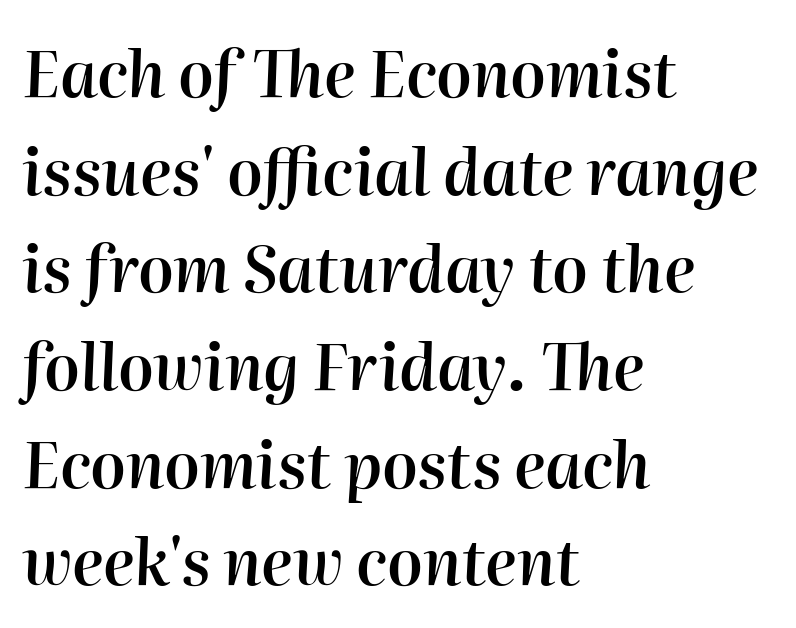
The image shows 63 px semibold type, italic (leaning right); set left-aligned, normal line spacing (1.55x), normal letter spacing, not underlined; high stroke contrast and a medium x-height.
